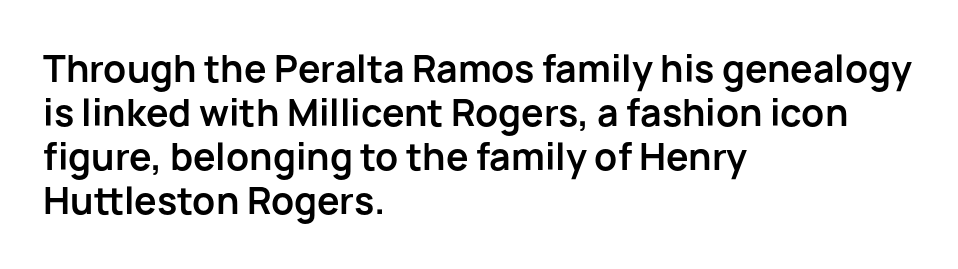
Every letter is thick-stroked: bold, no question. Visually the block forms a straight wall on the left and a jagged coastline on the right. Posture: vertical. The passage shown is typed in a proportional face where columns would drift. Look at the tracking — it's just the regular setting, nothing added.
